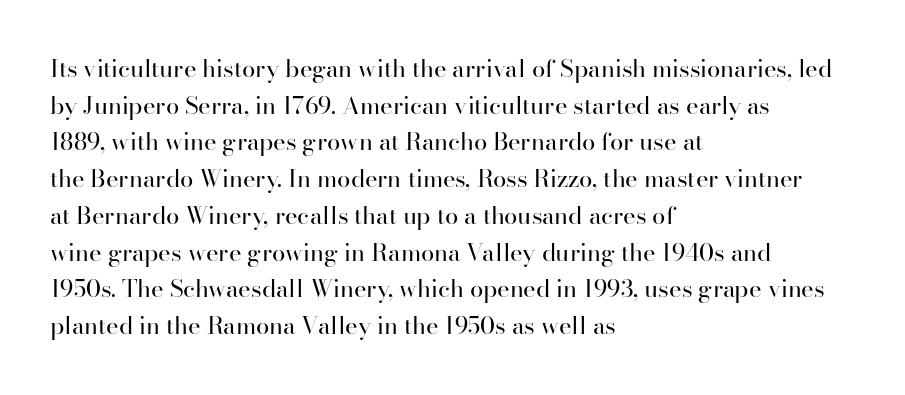
The image shows 24 px text type, upright; set left-aligned, normal line spacing (1.53x), normal letter spacing, not underlined.
